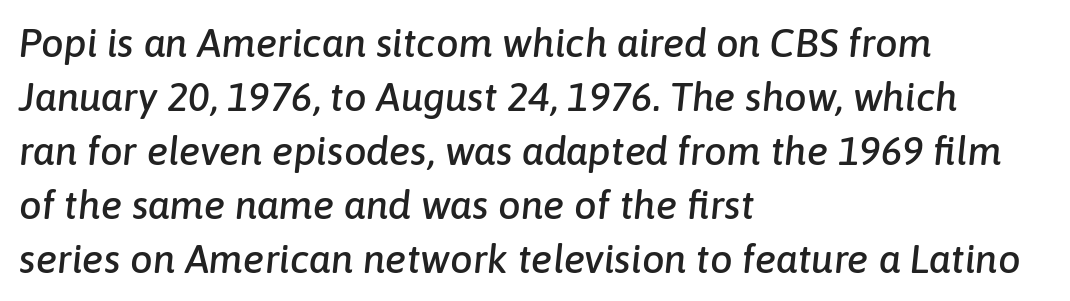
The image shows 40 px text type, italic (leaning right); set left-aligned, normal line spacing (1.35x), normal letter spacing, not underlined; low stroke contrast and a medium x-height.
